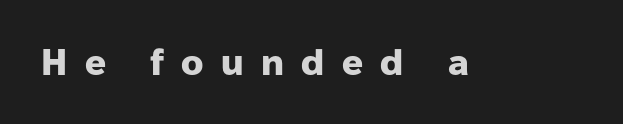
{"serif": "no", "italic": "no", "bold": "yes", "weight": "heavy", "width": "normal", "stroke_contrast": "low", "x_height": "medium", "monospaced": "no", "underline": "no", "letter_spacing": "wide", "letter_spacing_em": 0.47, "glyph_px": 37}
